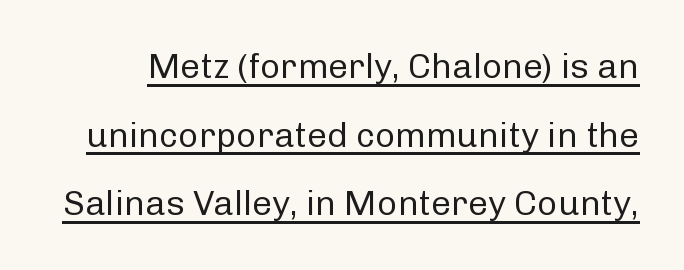
{"serif": "no", "italic": "no", "bold": "no", "weight": "regular", "width": "normal", "stroke_contrast": "low", "x_height": "medium", "monospaced": "no", "underline": "yes", "line_spacing": "loose", "line_spacing_ratio": 1.96, "letter_spacing": "normal", "letter_spacing_em": 0.0, "glyph_px": 35}
